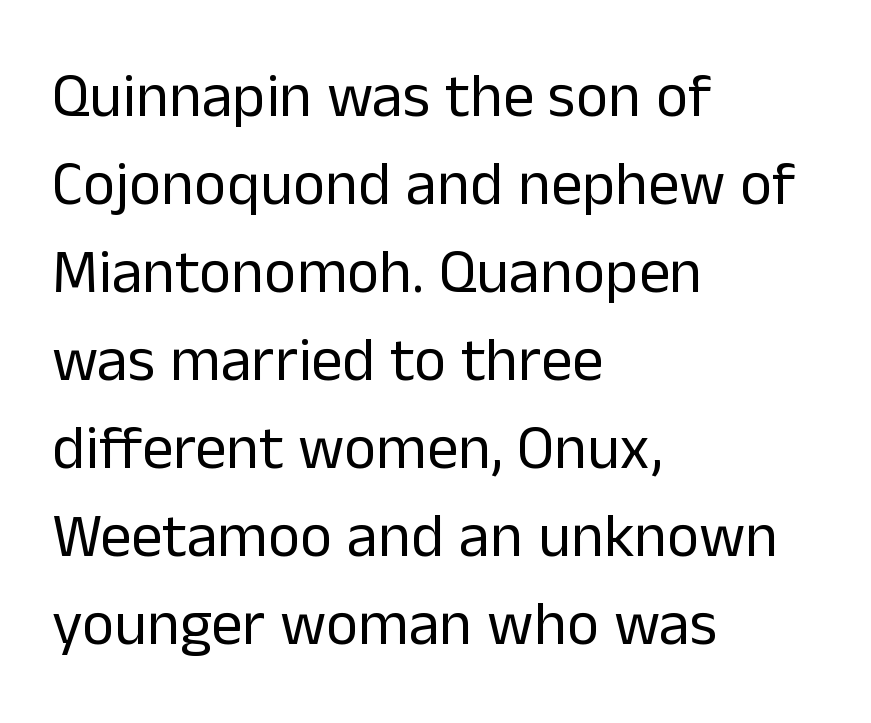
{"serif": "no", "italic": "no", "bold": "no", "weight": "regular", "width": "normal", "stroke_contrast": "low", "x_height": "medium", "monospaced": "no", "underline": "no", "align": "left", "line_spacing": "normal", "line_spacing_ratio": 1.42, "letter_spacing": "normal", "letter_spacing_em": 0.0, "glyph_px": 62}
